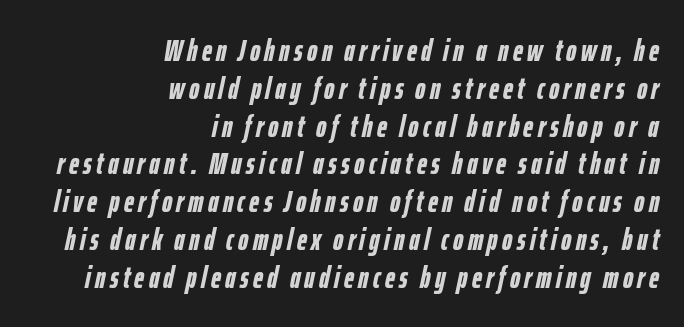
{"italic": "yes", "lean": "right", "slant_degrees": 12, "bold": "yes", "weight": "semibold", "width": "condensed", "stroke_contrast": "low", "x_height": "medium", "monospaced": "no", "underline": "no", "align": "right", "line_spacing_ratio": 1.22, "glyph_px": 31}
